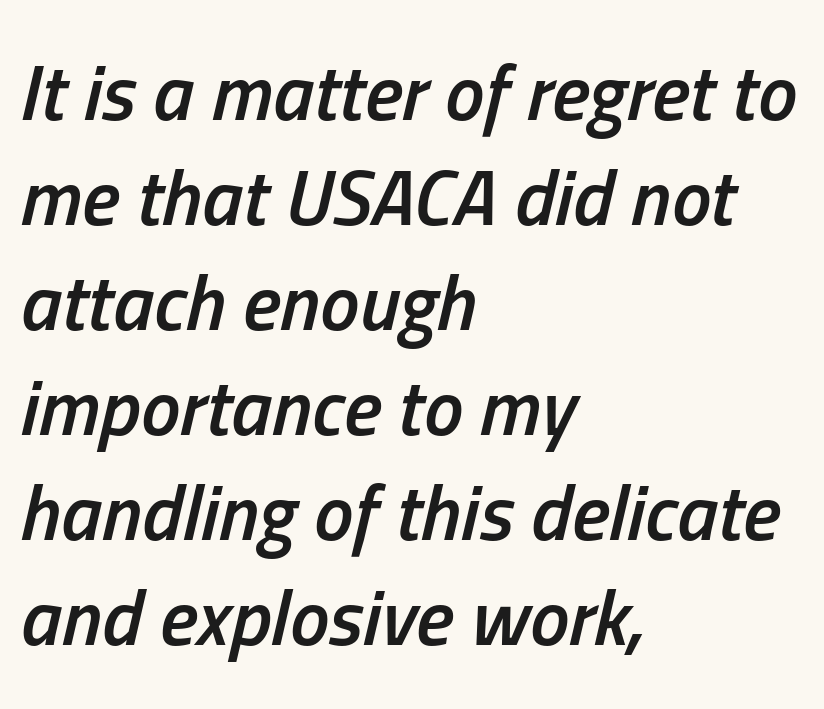
On the weight axis this lands at semibold, roughly 600. Horizontal alignment here is leftward, the default for most running prose. Descender tails drop into unmarked territory. These lines are rendered in a variable-pitch font. Italic: yes, the glyphs are oblique.
